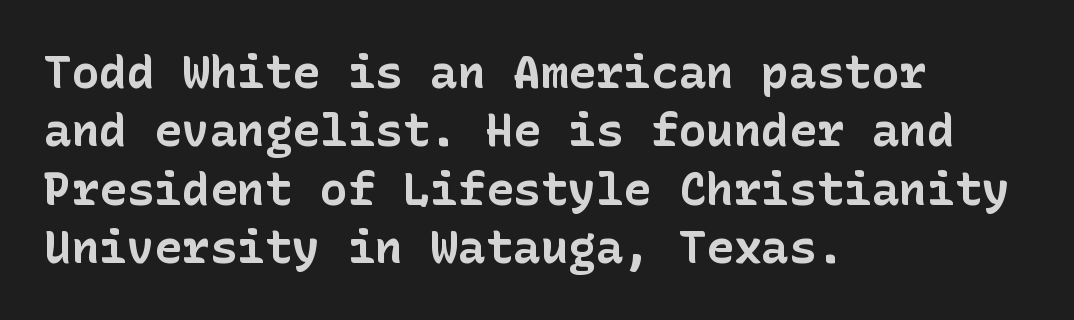
Students, note that the glyphs here touch the page at normal intervals. The paragraph shown leans on its left margin. This is the regular roman posture of the typeface. The zone under the glyphs is completely vacant.
